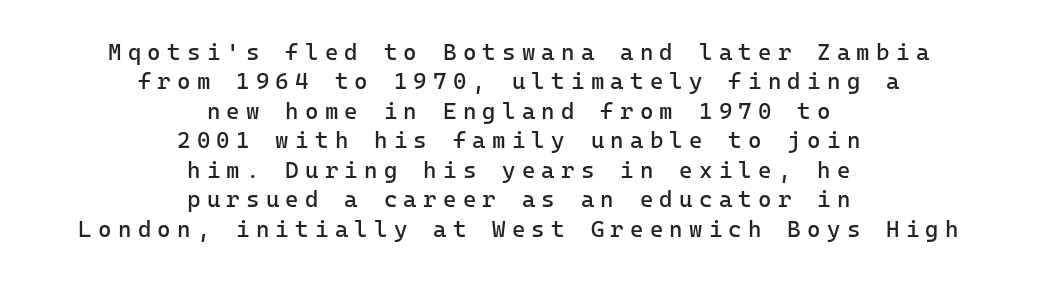
The image shows 23 px text type, upright; set centered, normal line spacing (1.28x), unusually wide letter spacing (+0.27 em), not underlined.
